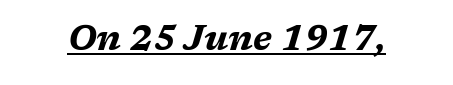
The typography opts for an oblique posture over an upright one. Heavy-handed strokes throughout: this text is bold. The passage shown is typed in a proportional face where columns would drift. Like a heading marked for emphasis, these lines bear an underscore. Here the glyphs are tracked normally, forming tight word shapes.
